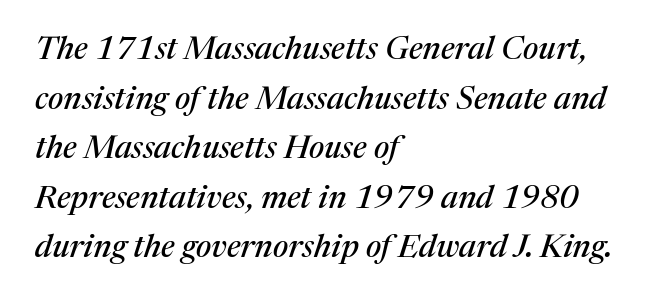
Q: Is the text italic (slanted)? A: Yes, it leans right by about 17 degrees.
Q: Is the typeface a serif or a sans-serif typeface? A: Serif.
Q: Is the text underlined? A: No.
Q: How is the paragraph aligned? A: Left-aligned.
Q: Is the spacing between letters normal or unusually wide? A: Normal.
Q: Is the spacing between lines tight, normal or loose? A: Normal.
Q: Width (condensed, normal, or wide)? A: Normal.
Q: Stroke contrast? A: Medium.
Q: x-height? A: Medium.
Q: Monospaced? A: No.
